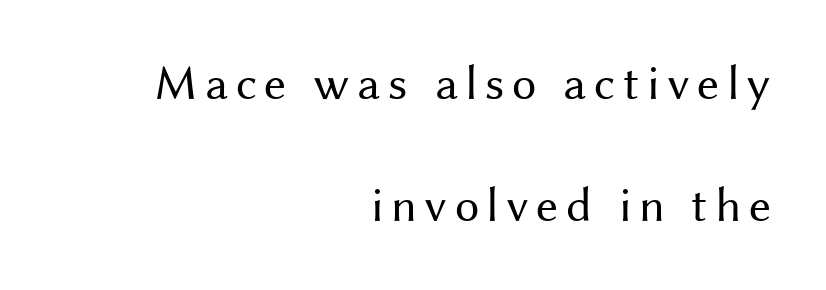
{"serif": "no", "italic": "no", "bold": "no", "weight": "regular", "width": "normal", "stroke_contrast": "medium", "x_height": "medium", "monospaced": "no", "underline": "no", "align": "right", "line_spacing": "loose", "line_spacing_ratio": 2.5, "glyph_px": 49}
